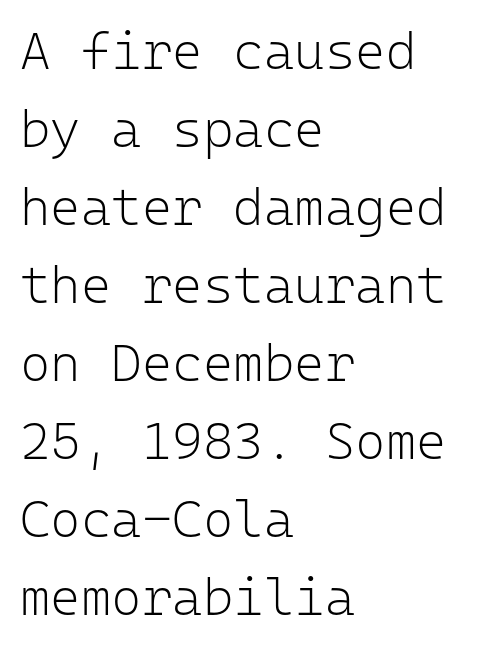
The image shows 52 px light sans-serif type, upright, monospaced; set left-aligned, normal line spacing (1.5x), normal letter spacing, not underlined; low stroke contrast and a medium x-height.
